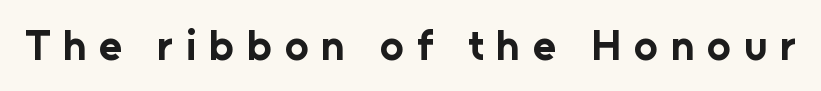
Q: Is the text bold? A: Yes.
Q: Is the text italic (slanted)? A: No, it is upright.
Q: Is the typeface a serif or a sans-serif typeface? A: Sans-serif.
Q: Is the text underlined? A: No.
Q: Is the spacing between letters normal or unusually wide? A: Unusually wide.
Q: Width (condensed, normal, or wide)? A: Normal.
Q: Stroke contrast? A: Low.
Q: x-height? A: Medium.
Q: Monospaced? A: No.
